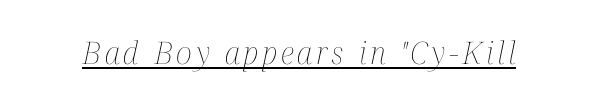
Q: Is the text bold? A: No.
Q: Is the text italic (slanted)? A: Yes, it leans right by about 12 degrees.
Q: Is the text underlined? A: Yes.
Q: Width (condensed, normal, or wide)? A: Condensed.
Q: Stroke contrast? A: Medium.
Q: x-height? A: Medium.
Q: Monospaced? A: No.
